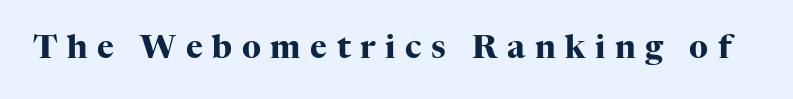
{"serif": "yes", "italic": "no", "bold": "yes", "weight": "heavy", "width": "normal", "stroke_contrast": "high", "x_height": "medium", "monospaced": "no", "underline": "no", "letter_spacing": "wide", "letter_spacing_em": 0.3, "glyph_px": 32}
